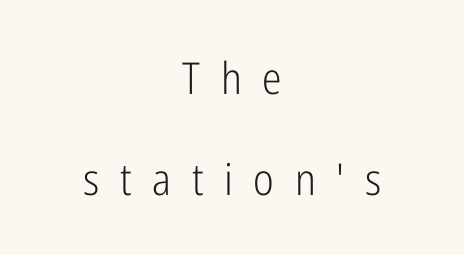
{"serif": "no", "italic": "no", "bold": "no", "weight": "light", "width": "condensed", "stroke_contrast": "low", "x_height": "medium", "monospaced": "no", "underline": "no", "align": "center", "line_spacing": "loose", "line_spacing_ratio": 2.29, "letter_spacing": "wide", "letter_spacing_em": 0.47, "glyph_px": 44}
